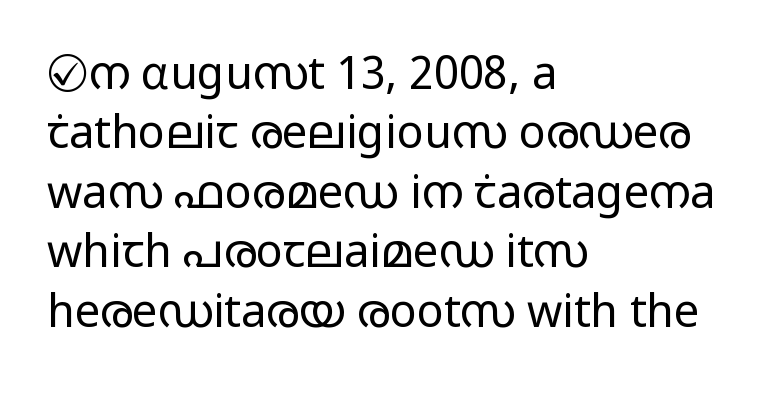
Q: Is the text bold? A: No.
Q: Is the text italic (slanted)? A: No, it is upright.
Q: Is the typeface a serif or a sans-serif typeface? A: Sans-serif.
Q: Is the text underlined? A: No.
Q: How is the paragraph aligned? A: Left-aligned.
Q: Is the spacing between letters normal or unusually wide? A: Normal.
Q: Is the spacing between lines tight, normal or loose? A: Normal.
Q: Width (condensed, normal, or wide)? A: Wide.
Q: Stroke contrast? A: Low.
Q: x-height? A: Medium.
Q: Monospaced? A: No.
